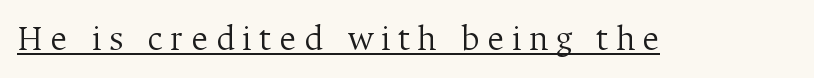
Q: Is the text bold? A: No.
Q: Is the text italic (slanted)? A: No, it is upright.
Q: Is the typeface a serif or a sans-serif typeface? A: Serif.
Q: Is the text underlined? A: Yes.
Q: Is the spacing between letters normal or unusually wide? A: Unusually wide.
Q: Width (condensed, normal, or wide)? A: Normal.
Q: Stroke contrast? A: Medium.
Q: x-height? A: Medium.
Q: Monospaced? A: No.
